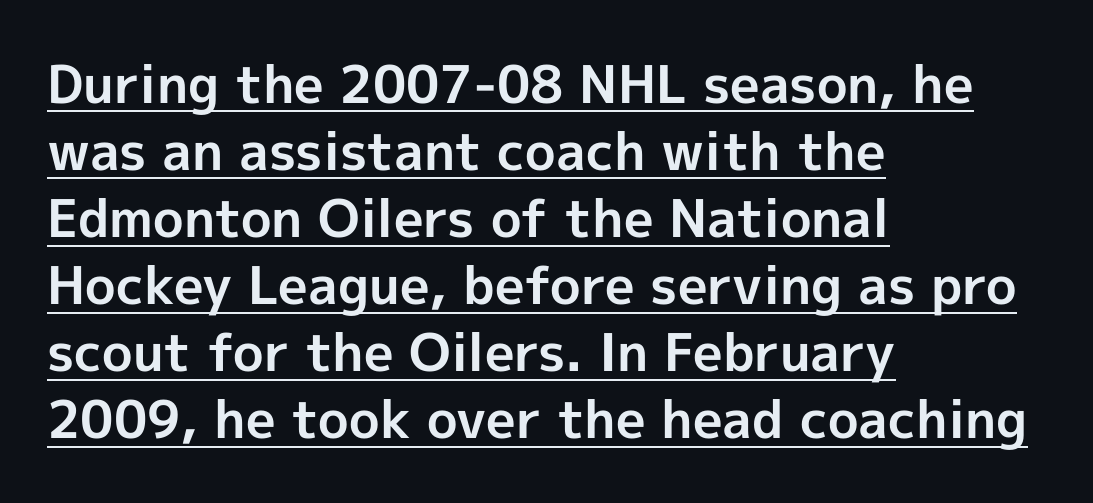
The image shows 52 px bold sans-serif type, upright; set left-aligned, normal line spacing (1.29x), normal letter spacing, underlined; a medium x-height.
